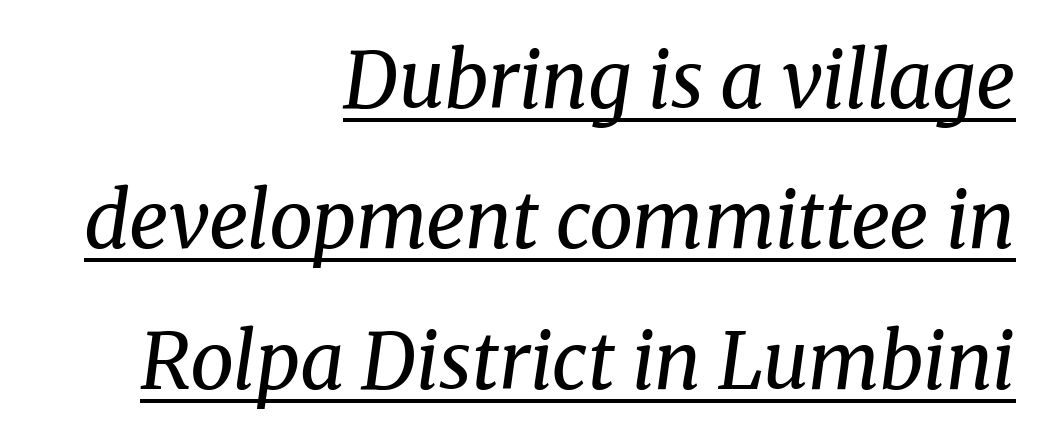
The image shows 78 px regular-weight serif type, italic (leaning right); set right-aligned, line spacing 1.8x, normal letter spacing, underlined; medium stroke contrast and a medium x-height.
